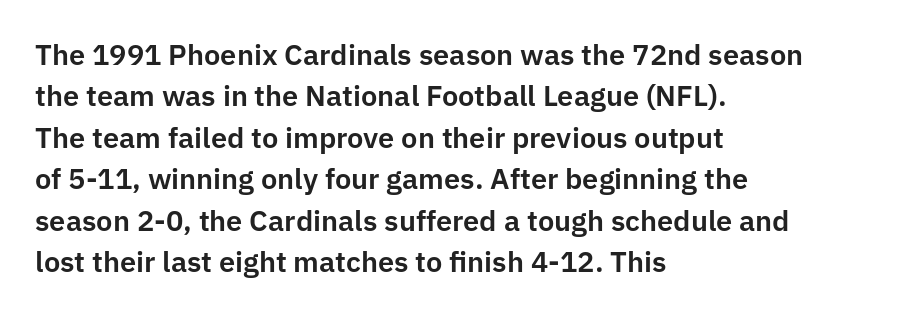
Q: Is the text italic (slanted)? A: No, it is upright.
Q: Is the typeface a serif or a sans-serif typeface? A: Sans-serif.
Q: Is the text underlined? A: No.
Q: How is the paragraph aligned? A: Left-aligned.
Q: Is the spacing between letters normal or unusually wide? A: Normal.
Q: Is the spacing between lines tight, normal or loose? A: Normal.
Q: Width (condensed, normal, or wide)? A: Normal.
Q: Stroke contrast? A: Low.
Q: x-height? A: Medium.
Q: Monospaced? A: No.
